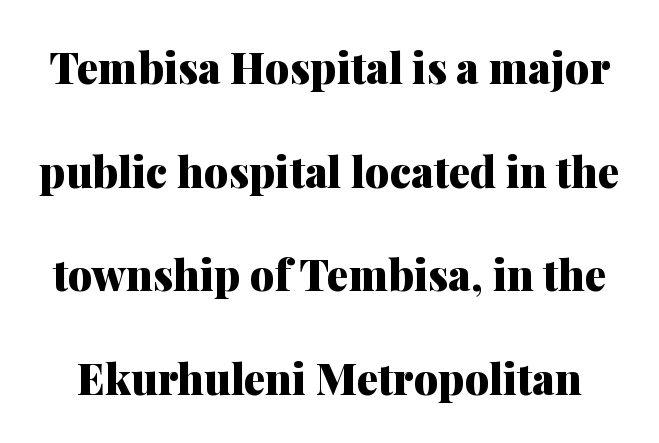
{"serif": "yes", "italic": "no", "bold": "yes", "weight": "heavy", "width": "normal", "stroke_contrast": "medium", "x_height": "medium", "monospaced": "no", "underline": "no", "line_spacing": "loose", "line_spacing_ratio": 2.41, "letter_spacing": "normal", "letter_spacing_em": 0.0, "glyph_px": 43}
